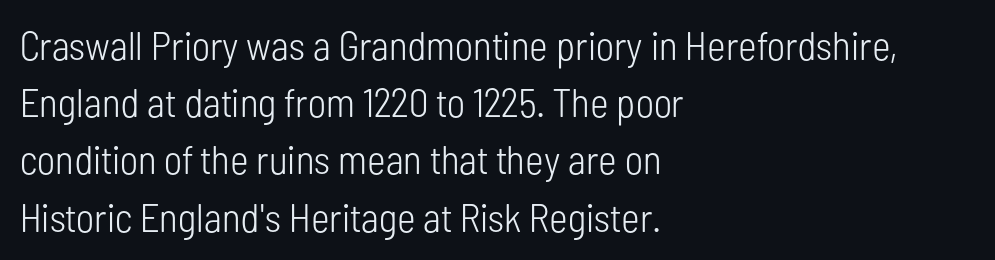
A typesetter would call this proportional, since set widths differ per character. The vertical gap from one line to the next is medium. The rendering anchors every line to the left-hand side. Spacing between characters is what you'd get straight out of the box.
